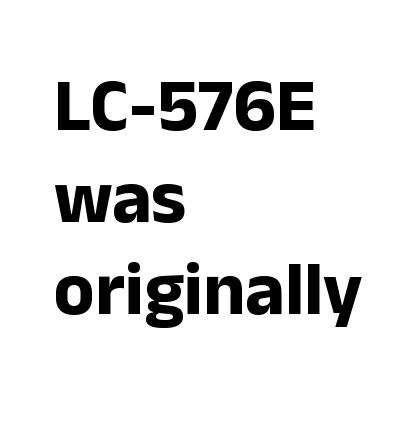
Q: Is the text bold? A: Yes.
Q: Is the text italic (slanted)? A: No, it is upright.
Q: Is the typeface a serif or a sans-serif typeface? A: Sans-serif.
Q: Is the text underlined? A: No.
Q: How is the paragraph aligned? A: Left-aligned.
Q: Is the spacing between letters normal or unusually wide? A: Normal.
Q: Width (condensed, normal, or wide)? A: Normal.
Q: Stroke contrast? A: Low.
Q: x-height? A: Medium.
Q: Monospaced? A: No.
